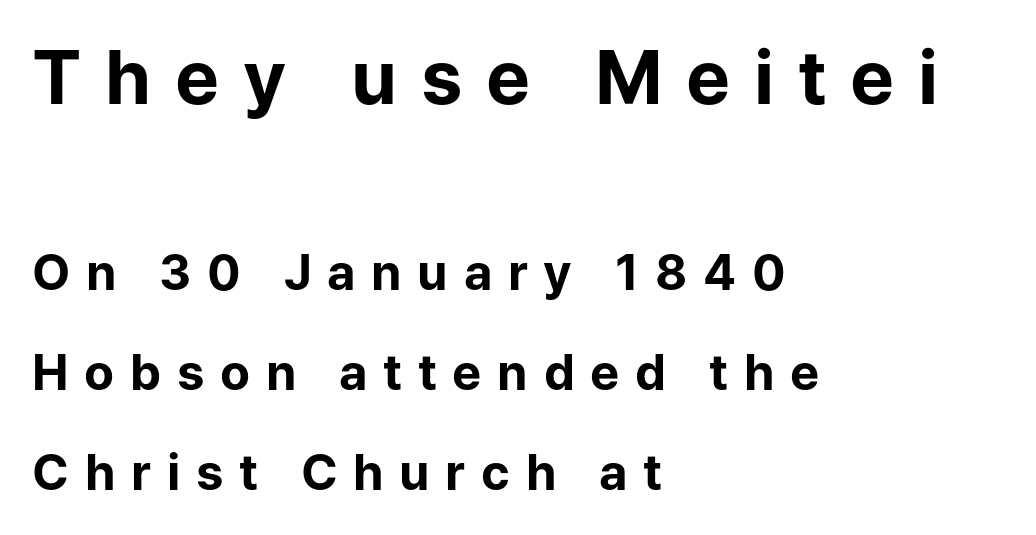
{"serif": "no", "italic": "no", "bold": "yes", "weight": "bold", "width": "normal", "stroke_contrast": "low", "x_height": "medium", "monospaced": "no", "underline": "no", "align": "left", "line_spacing": "loose", "line_spacing_ratio": 2.04, "letter_spacing": "wide", "letter_spacing_em": 0.32, "larger_block": "first", "size_ratio": 1.51, "glyph_px": 74}
